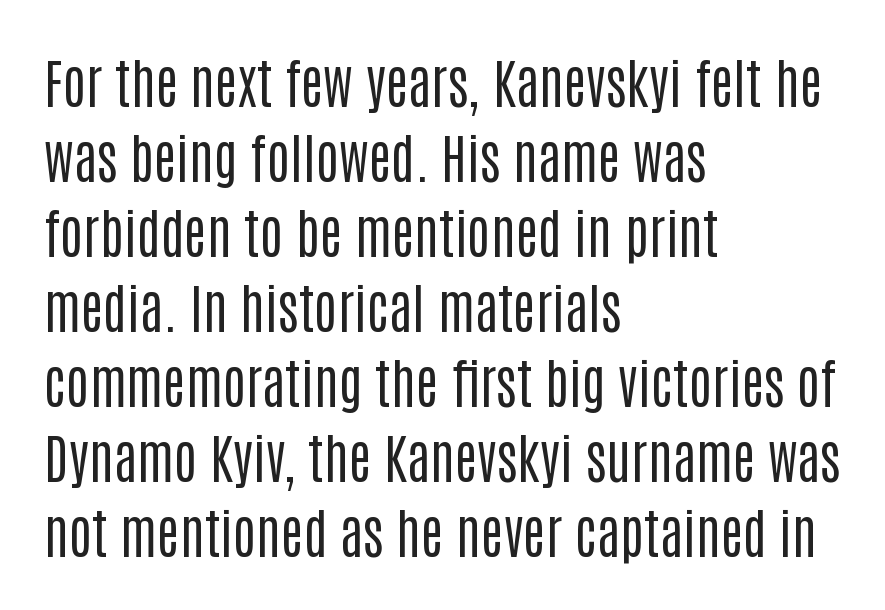
The image shows 54 px regular-weight, condensed sans-serif type, upright; set left-aligned, normal line spacing (1.39x), normal letter spacing, not underlined; low stroke contrast and a large x-height.
